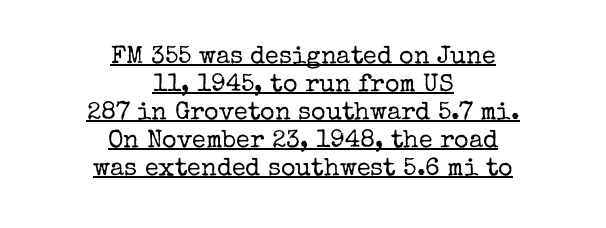
The image shows 25 px text type, upright; set centered, tight line spacing (1.12x), normal letter spacing, underlined.
